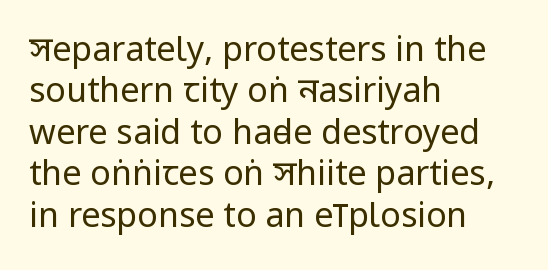
{"serif": "no", "italic": "no", "bold": "no", "weight": "regular", "width": "condensed", "stroke_contrast": "low", "x_height": "large", "monospaced": "no", "underline": "no", "align": "left", "line_spacing_ratio": 1.22, "letter_spacing": "normal", "letter_spacing_em": 0.0, "glyph_px": 34}
